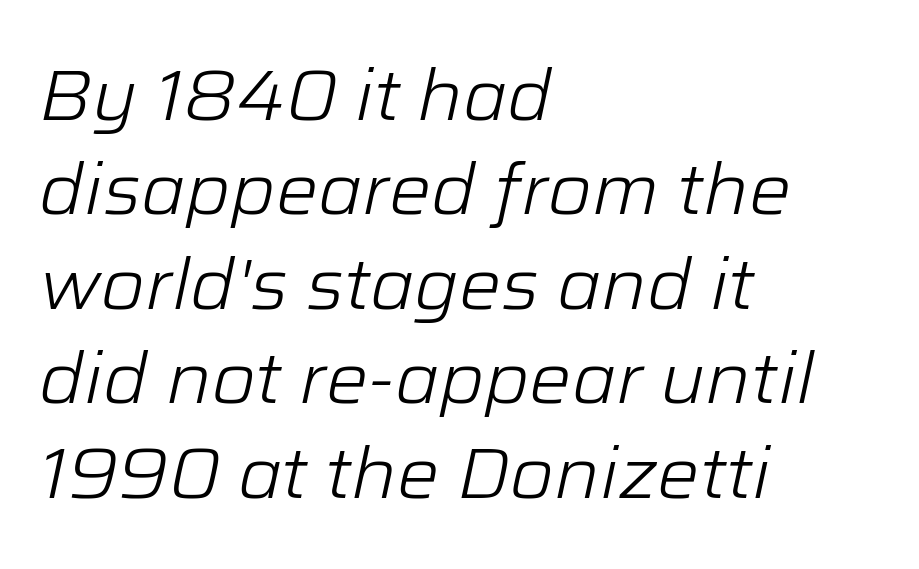
{"italic": "yes", "lean": "right", "slant_degrees": 12, "bold": "no", "weight": "light", "width": "normal", "stroke_contrast": "low", "x_height": "medium", "monospaced": "no", "underline": "no", "align": "left", "line_spacing": "normal", "line_spacing_ratio": 1.33, "letter_spacing": "normal", "letter_spacing_em": 0.0, "glyph_px": 71}
